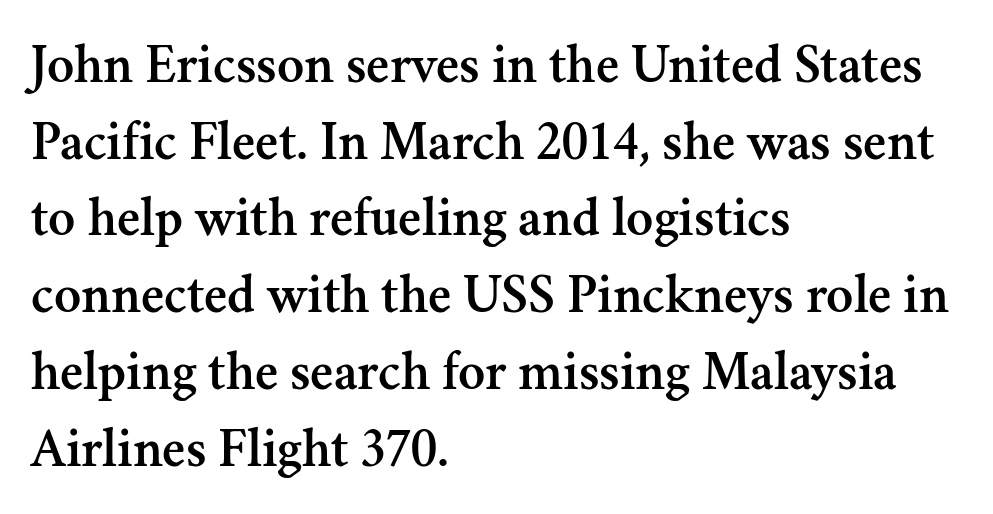
The image shows 56 px serif type, upright; set left-aligned, normal line spacing (1.37x), normal letter spacing, not underlined; medium stroke contrast and a small x-height.
